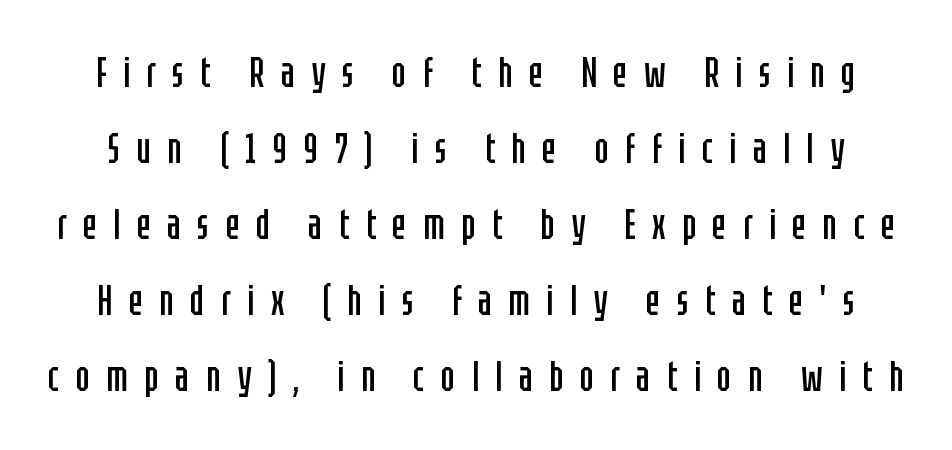
{"serif": "no", "italic": "no", "bold": "no", "weight": "regular", "width": "condensed", "stroke_contrast": "low", "x_height": "large", "monospaced": "no", "underline": "no", "line_spacing_ratio": 1.81, "letter_spacing": "wide", "letter_spacing_em": 0.39, "glyph_px": 42}
